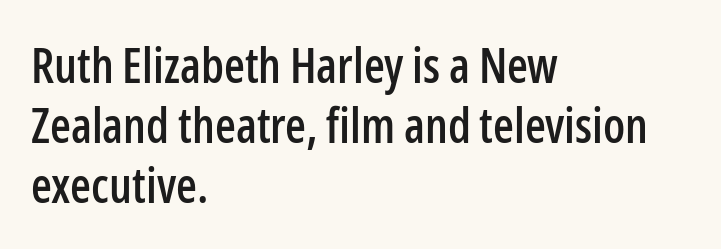
Q: Is the text italic (slanted)? A: No, it is upright.
Q: Is the typeface a serif or a sans-serif typeface? A: Sans-serif.
Q: Is the text underlined? A: No.
Q: How is the paragraph aligned? A: Left-aligned.
Q: Is the spacing between letters normal or unusually wide? A: Normal.
Q: Is the spacing between lines tight, normal or loose? A: Normal.
Q: Width (condensed, normal, or wide)? A: Condensed.
Q: Stroke contrast? A: Low.
Q: x-height? A: Medium.
Q: Monospaced? A: No.
